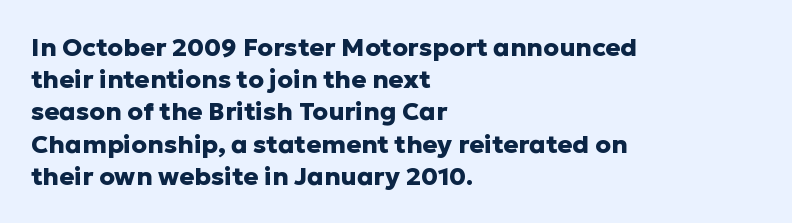
The image shows 25 px bold type, upright; set left-aligned, normal line spacing (1.29x), normal letter spacing, not underlined.
